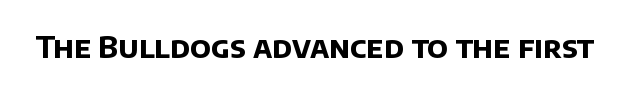
{"serif": "no", "bold": "yes", "weight": "bold", "width": "normal", "stroke_contrast": "low", "x_height": "large", "monospaced": "no", "underline": "no", "letter_spacing": "normal", "letter_spacing_em": 0.0, "glyph_px": 30}
